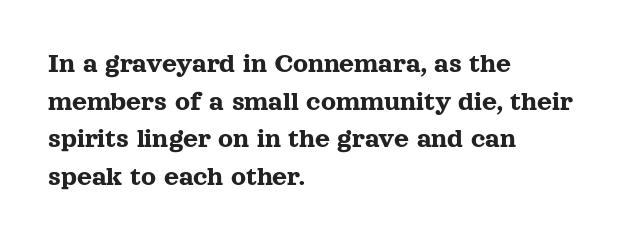
The image shows 29 px serif type, upright; set left-aligned, normal line spacing (1.3x), normal letter spacing, not underlined; a medium x-height.
